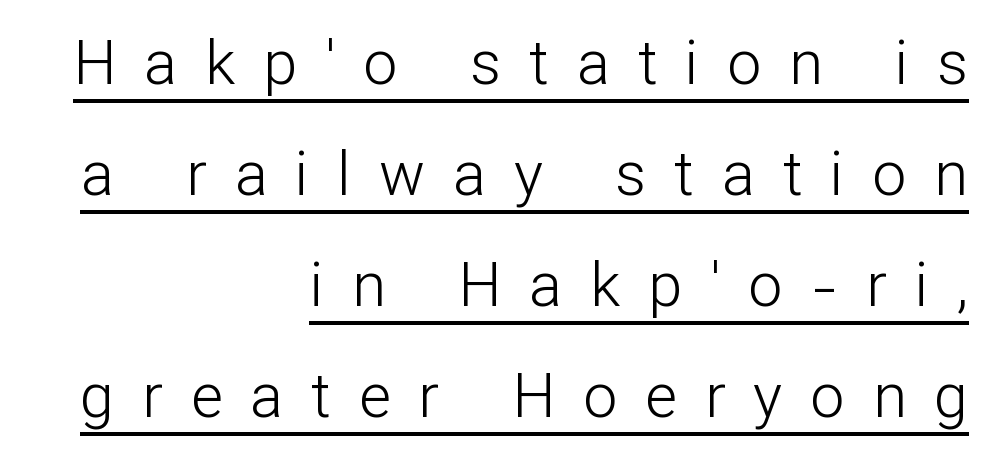
{"serif": "no", "italic": "no", "bold": "no", "weight": "light", "width": "normal", "stroke_contrast": "low", "x_height": "medium", "monospaced": "no", "underline": "yes", "align": "right", "line_spacing_ratio": 1.82, "letter_spacing": "wide", "letter_spacing_em": 0.46, "glyph_px": 61}
